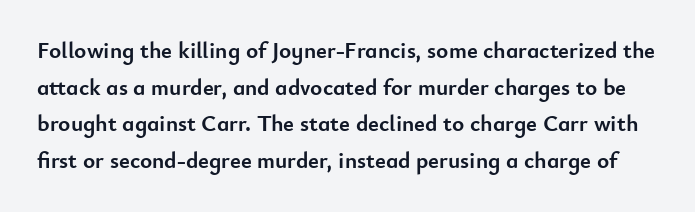
{"italic": "no", "bold": "yes", "underline": "no", "line_spacing": "normal", "line_spacing_ratio": 1.59, "letter_spacing": "normal", "letter_spacing_em": 0.0, "glyph_px": 23}
